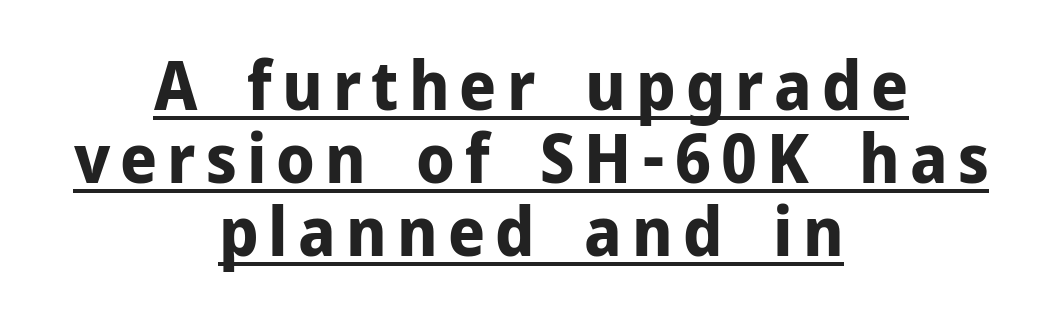
The image shows 67 px bold sans-serif type, upright; set centered, tight line spacing (1.09x), underlined; low stroke contrast and a medium x-height.
